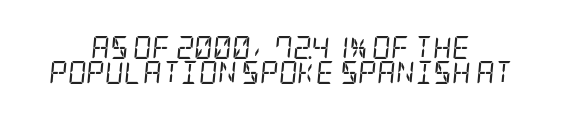
The space beneath each line is pristine and unruled. The passage shown stacks its lines with hardly any gap. The rendering positions every line midway between the sides. The lettering tilts uniformly, giving the passage an italic look.
